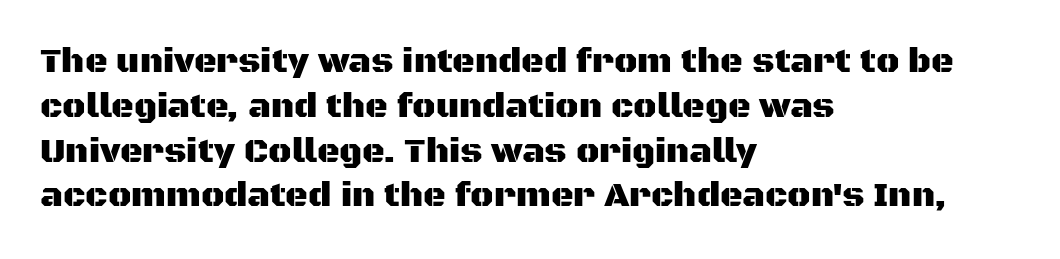
{"serif": "no", "italic": "no", "width": "normal", "stroke_contrast": "medium", "x_height": "large", "monospaced": "no", "underline": "no", "align": "left", "line_spacing": "normal", "line_spacing_ratio": 1.28, "letter_spacing": "normal", "letter_spacing_em": 0.0, "glyph_px": 35}
